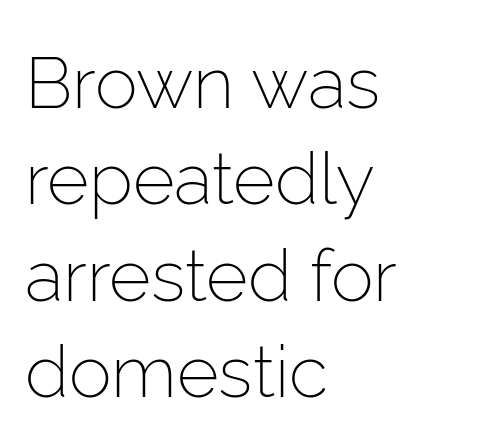
Note the varied advance widths — an 'i' is clearly narrower than an 'm'. Students, note that the glyphs here touch the page at normal intervals. Examine the stroke ends and you'll find no serifs. If you drew a line through each stem, it would be perfectly vertical. Beneath every word, the page is bare.
